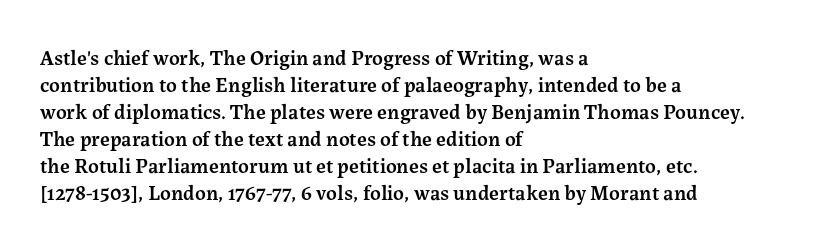
Q: Is the text bold? A: Semi-bold.
Q: Is the text italic (slanted)? A: No, it is upright.
Q: Is the text underlined? A: No.
Q: How is the paragraph aligned? A: Left-aligned.
Q: Is the spacing between letters normal or unusually wide? A: Normal.
Q: Is the spacing between lines tight, normal or loose? A: Normal.
